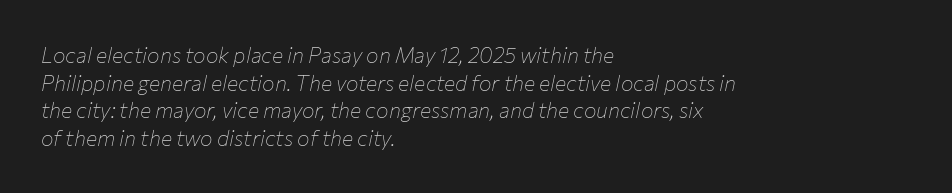
Q: Is the text bold? A: No.
Q: Is the text italic (slanted)? A: Yes, it leans right by about 12 degrees.
Q: Is the text underlined? A: No.
Q: How is the paragraph aligned? A: Left-aligned.
Q: Is the spacing between letters normal or unusually wide? A: Normal.
Q: Is the spacing between lines tight, normal or loose? A: Normal.
